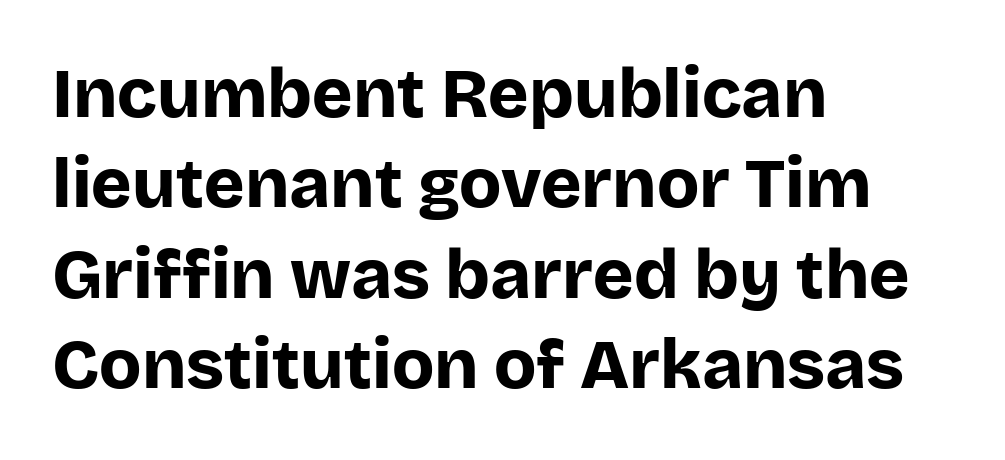
The letters stand straight up with perfectly vertical stems. Descenders hang freely into open space. How would I describe the line gaps? Plain and ordinary. This sample has the flowing, uneven cadence of proportional lettering. Heavy, bold letterforms.
